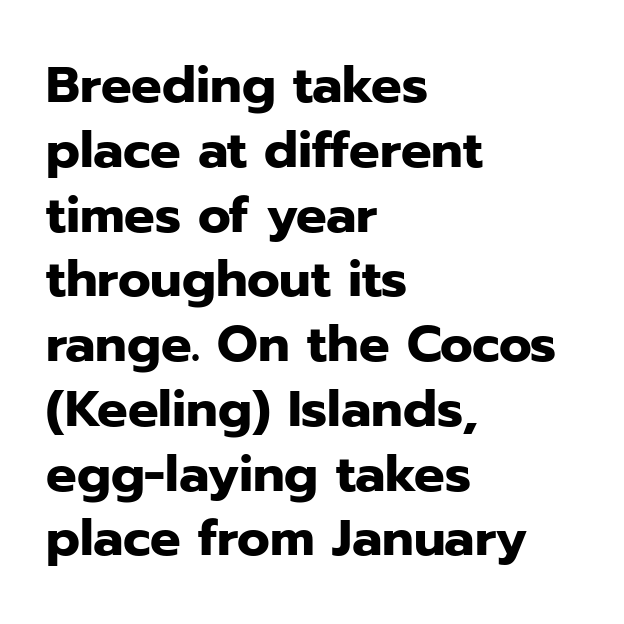
The image shows 51 px heavy sans-serif type, upright; set left-aligned, normal line spacing (1.27x), normal letter spacing, not underlined; low stroke contrast and a medium x-height.
